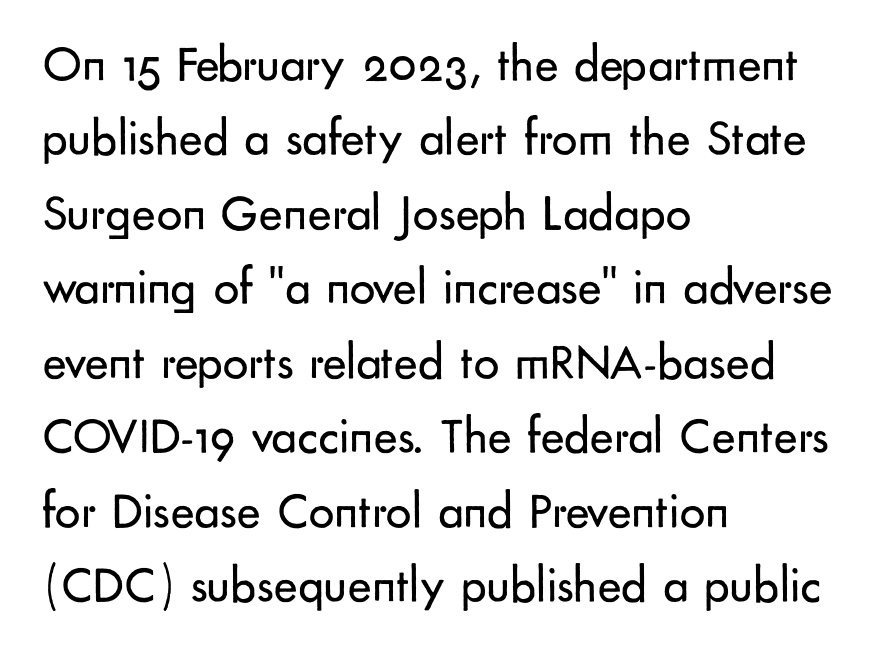
You can tell from the bare stems that sans-serif type was used. This sample has the flowing, uneven cadence of proportional lettering. The strokes are not fattened; the text isn't bold. The lettering holds an erect, upright posture throughout.
